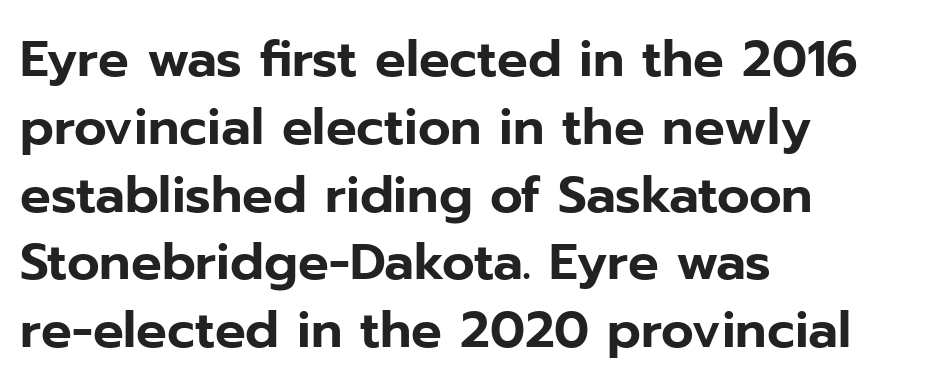
Q: Is the text italic (slanted)? A: No, it is upright.
Q: Is the typeface a serif or a sans-serif typeface? A: Sans-serif.
Q: Is the text underlined? A: No.
Q: How is the paragraph aligned? A: Left-aligned.
Q: Is the spacing between letters normal or unusually wide? A: Normal.
Q: Is the spacing between lines tight, normal or loose? A: Normal.
Q: Width (condensed, normal, or wide)? A: Normal.
Q: Stroke contrast? A: Low.
Q: x-height? A: Medium.
Q: Monospaced? A: No.
